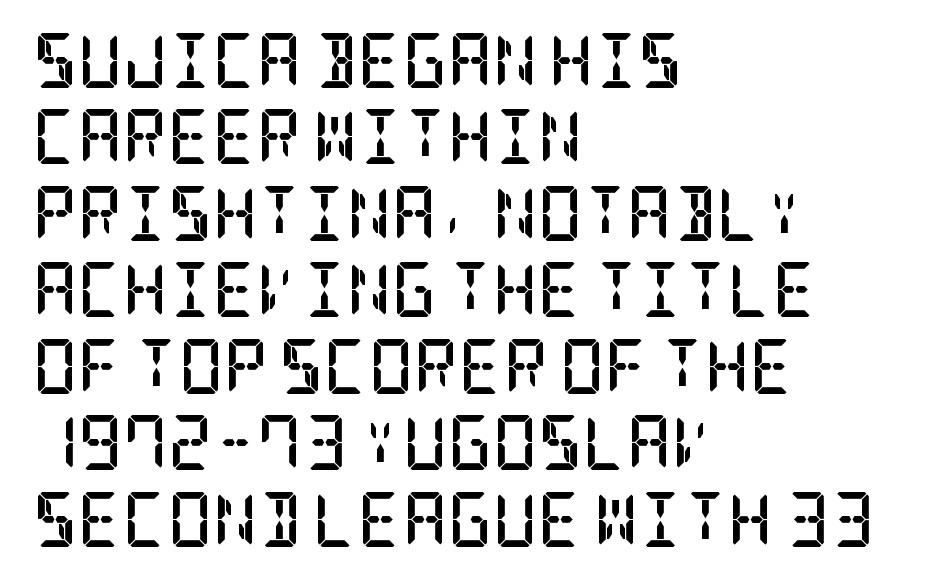
The area under the type is left untouched. Compared with an ordinary text face, these strokes are far heavier — a full bold. Posture: straight, roman, zero tilt. The gaps between neighbouring characters are ordinary and unremarkable. The designer left line spacing at the default. All the whitespace from short lines collects on the right.
